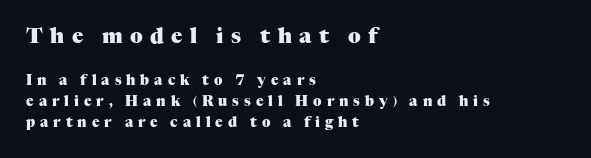
The earlier block is typeset at a bigger size than the later block. Check under the words: just untouched page. Typesetter's note: full bold, strokes at maximum text heaviness. Notice how descenders clear the ascenders below comfortably — that's standard leading. Every character sits straight up, as roman type does. Someone cranked the tracking dial way up on this one.
